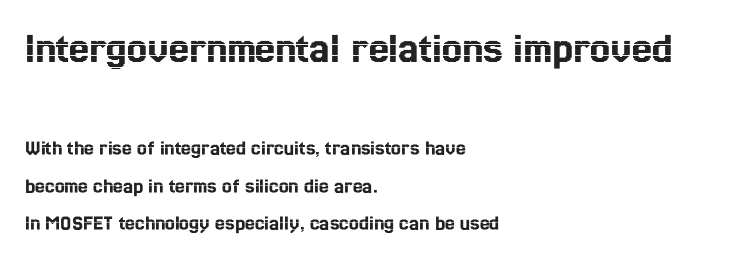
Q: Is the text italic (slanted)? A: No, it is upright.
Q: Is the text underlined? A: No.
Q: How is the paragraph aligned? A: Left-aligned.
Q: Is the spacing between letters normal or unusually wide? A: Normal.
Q: Is the spacing between lines tight, normal or loose? A: Normal.
Q: Which block of text is set in a larger size, the first (top) or the second (bottom)? A: The first (top) one.
Q: Width (condensed, normal, or wide)? A: Condensed.
Q: x-height? A: Medium.
Q: Monospaced? A: No.
